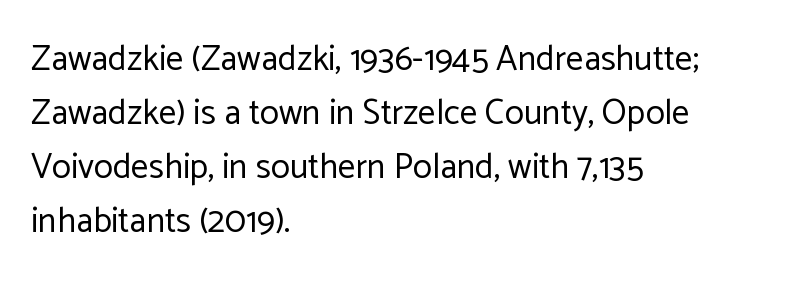
Q: Is the text bold? A: No.
Q: Is the text italic (slanted)? A: No, it is upright.
Q: Is the typeface a serif or a sans-serif typeface? A: Sans-serif.
Q: Is the text underlined? A: No.
Q: How is the paragraph aligned? A: Left-aligned.
Q: Is the spacing between letters normal or unusually wide? A: Normal.
Q: Is the spacing between lines tight, normal or loose? A: Normal.
Q: Width (condensed, normal, or wide)? A: Normal.
Q: Stroke contrast? A: Low.
Q: x-height? A: Medium.
Q: Monospaced? A: No.
